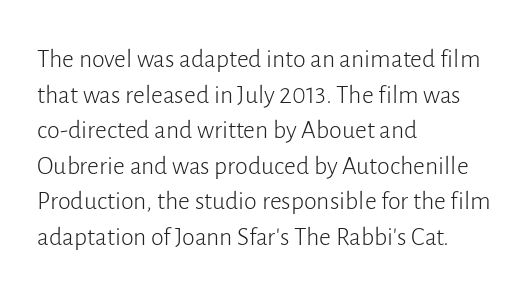
Q: Is the text bold? A: No.
Q: Is the text italic (slanted)? A: No, it is upright.
Q: Is the text underlined? A: No.
Q: How is the paragraph aligned? A: Left-aligned.
Q: Is the spacing between letters normal or unusually wide? A: Normal.
Q: Is the spacing between lines tight, normal or loose? A: Normal.
